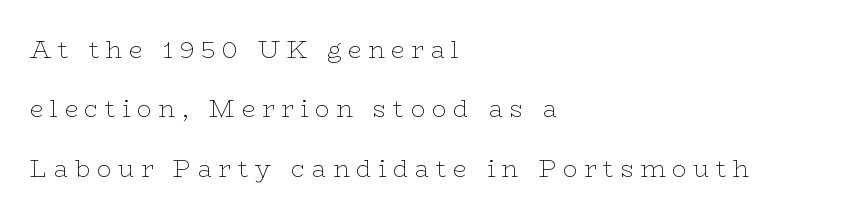
{"italic": "no", "bold": "no", "underline": "no", "align": "left", "line_spacing": "loose", "line_spacing_ratio": 2.47, "letter_spacing": "wide", "letter_spacing_em": 0.28, "glyph_px": 24}
